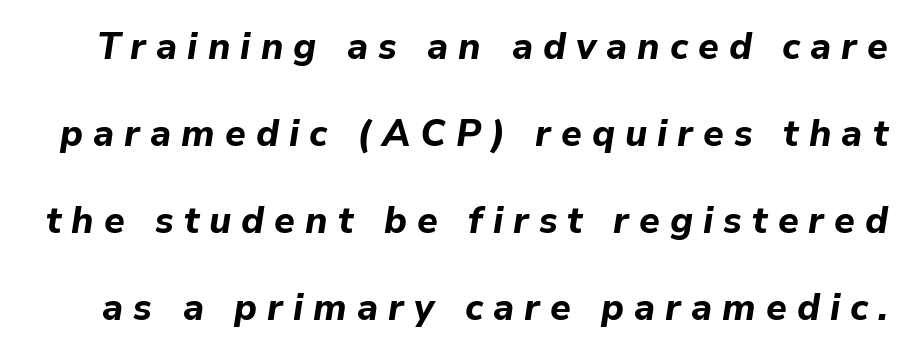
{"italic": "yes", "lean": "right", "slant_degrees": 9, "bold": "yes", "weight": "bold", "width": "normal", "stroke_contrast": "low", "x_height": "medium", "monospaced": "no", "underline": "no", "line_spacing": "loose", "line_spacing_ratio": 2.35, "letter_spacing": "wide", "letter_spacing_em": 0.27, "glyph_px": 37}
